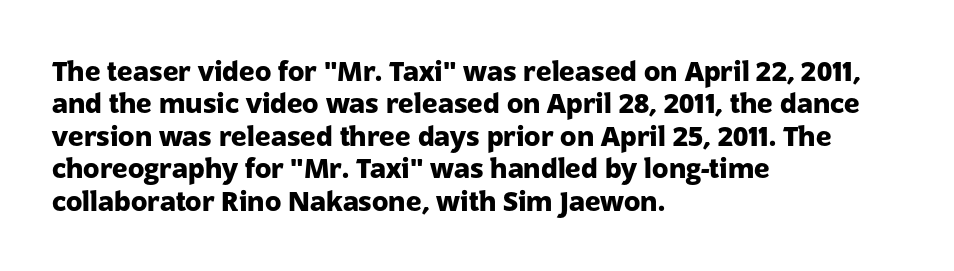
{"italic": "no", "bold": "yes", "underline": "no", "align": "left", "line_spacing_ratio": 1.2, "letter_spacing": "normal", "letter_spacing_em": 0.0, "glyph_px": 27}
